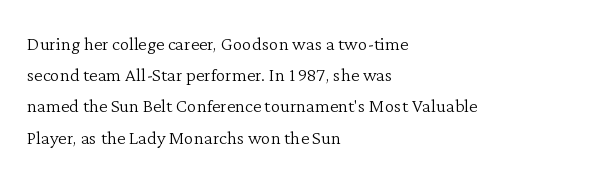
{"italic": "no", "bold": "no", "underline": "no", "align": "left", "line_spacing": "normal", "line_spacing_ratio": 1.3, "letter_spacing": "normal", "letter_spacing_em": 0.0, "glyph_px": 24}
